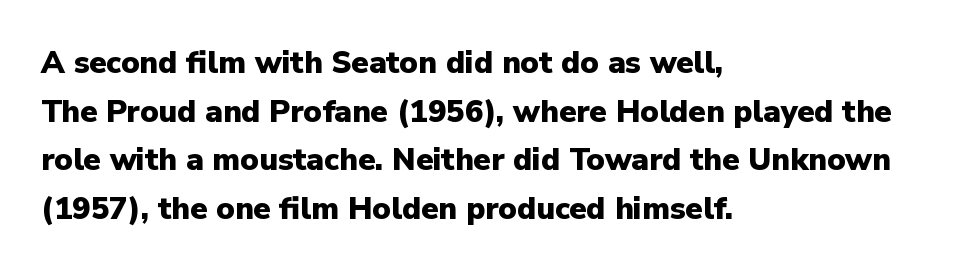
Q: Is the text bold? A: Yes.
Q: Is the text italic (slanted)? A: No, it is upright.
Q: Is the typeface a serif or a sans-serif typeface? A: Sans-serif.
Q: Is the text underlined? A: No.
Q: How is the paragraph aligned? A: Left-aligned.
Q: Is the spacing between letters normal or unusually wide? A: Normal.
Q: Is the spacing between lines tight, normal or loose? A: Normal.
Q: Width (condensed, normal, or wide)? A: Normal.
Q: Stroke contrast? A: Low.
Q: x-height? A: Medium.
Q: Monospaced? A: No.
